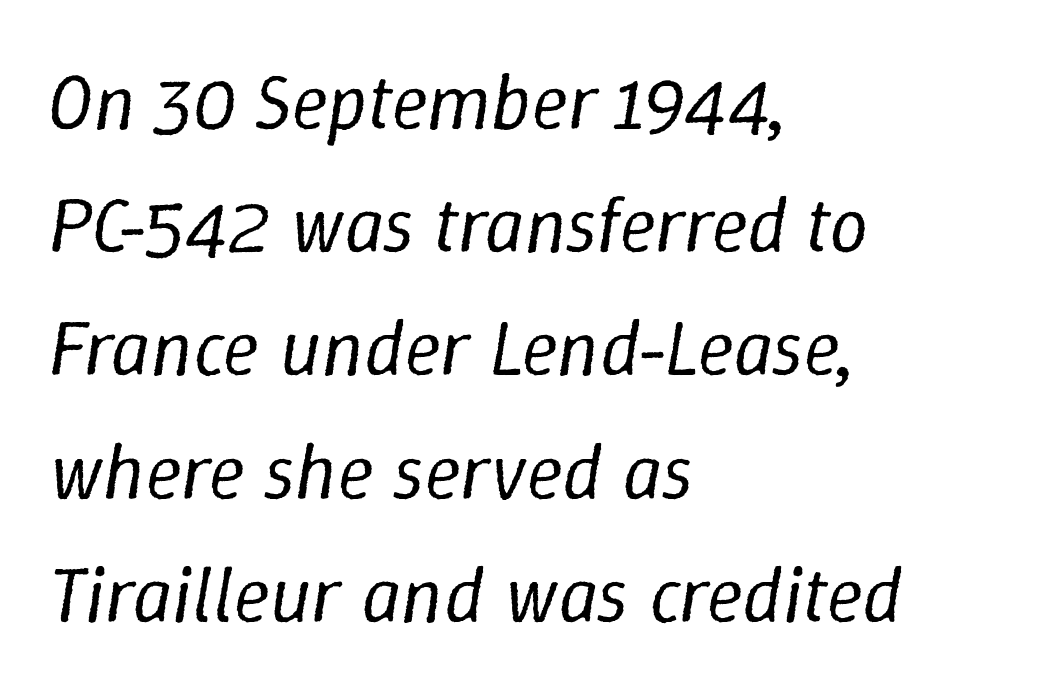
Q: Is the text bold? A: No.
Q: Is the text italic (slanted)? A: Yes, it leans right by about 9 degrees.
Q: Is the text underlined? A: No.
Q: How is the paragraph aligned? A: Left-aligned.
Q: Is the spacing between letters normal or unusually wide? A: Normal.
Q: Is the spacing between lines tight, normal or loose? A: Normal.
Q: Width (condensed, normal, or wide)? A: Normal.
Q: Stroke contrast? A: Low.
Q: x-height? A: Medium.
Q: Monospaced? A: No.
